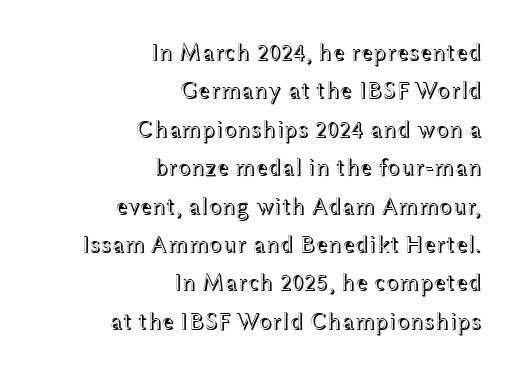
The image shows 24 px text type, upright; set right-aligned, normal line spacing (1.6x), normal letter spacing, not underlined.
